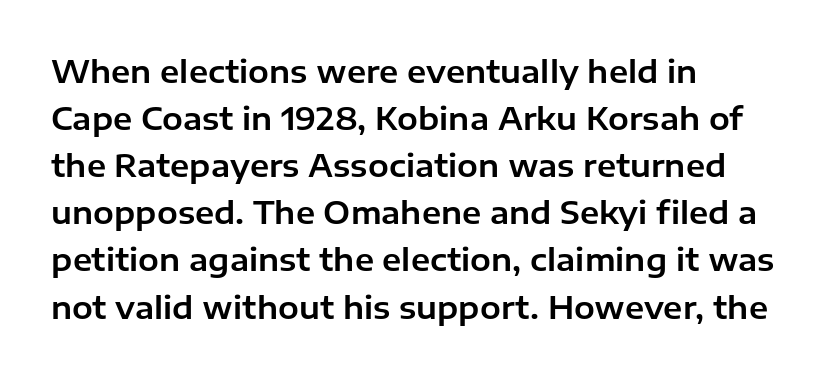
Notice how the stems are strictly vertical — no italics here. Nope, no serifs anywhere on these letters. The rows are spaced the way most documents space them. Glyph-to-glyph distance matches everyday printed text. The face used here is proportionally spaced, like ordinary book or web type.
